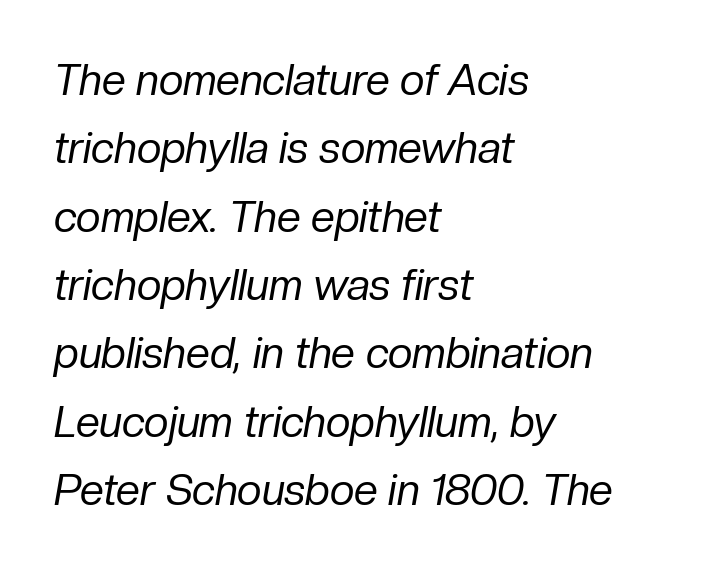
The image shows 43 px regular-weight type, italic (leaning right); set left-aligned, normal line spacing (1.59x), normal letter spacing, not underlined; low stroke contrast and a medium x-height.
